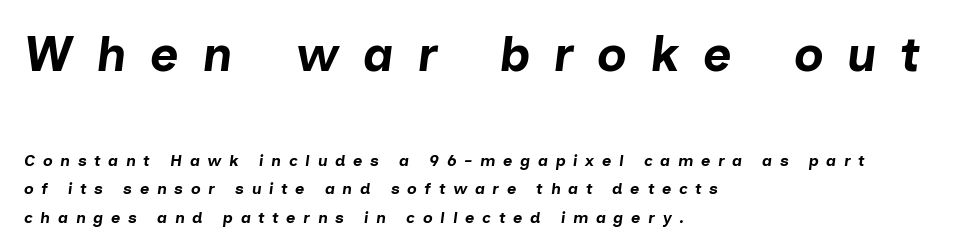
Set as a true bold cut, around the 700 mark. The more generous point size was reserved for the upper chunk. Caption: expanded tracking, letters set apart. Which margin do the lines hug? The left one — the right edge is uneven. This rendering features lettering with no underline.
